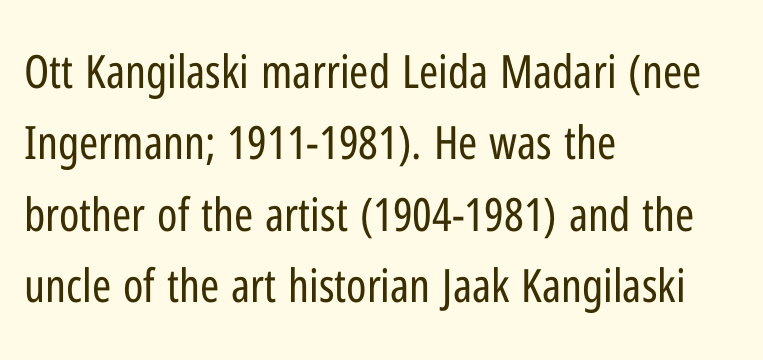
This rendering features lettering with no underline. The rendering anchors every line to the left-hand side. Typographically, this falls in the sans-serif category. Is this a fixed-width face? No — the glyphs have proportional, varying widths.
